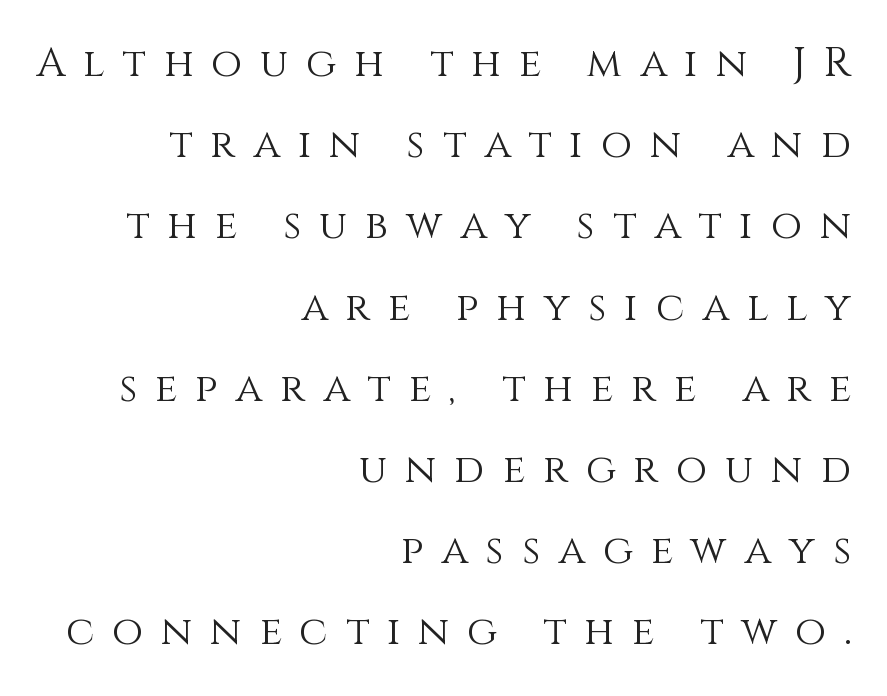
No italicization has been applied; the sample stays upright. The vertical gap from one line to the next is large. Underline: absent. The letterforms sit at book weight or below. The text block is weighted toward the right margin, trailing off unevenly leftward.
